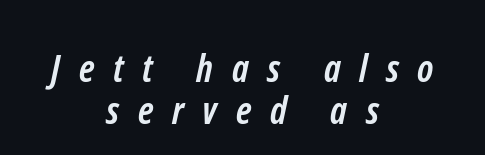
Q: Is the text bold? A: Yes.
Q: Is the typeface a serif or a sans-serif typeface? A: Sans-serif.
Q: Is the text underlined? A: No.
Q: How is the paragraph aligned? A: Centered.
Q: Is the spacing between letters normal or unusually wide? A: Unusually wide.
Q: Is the spacing between lines tight, normal or loose? A: Tight.
Q: Width (condensed, normal, or wide)? A: Condensed.
Q: Stroke contrast? A: Low.
Q: x-height? A: Medium.
Q: Monospaced? A: No.
